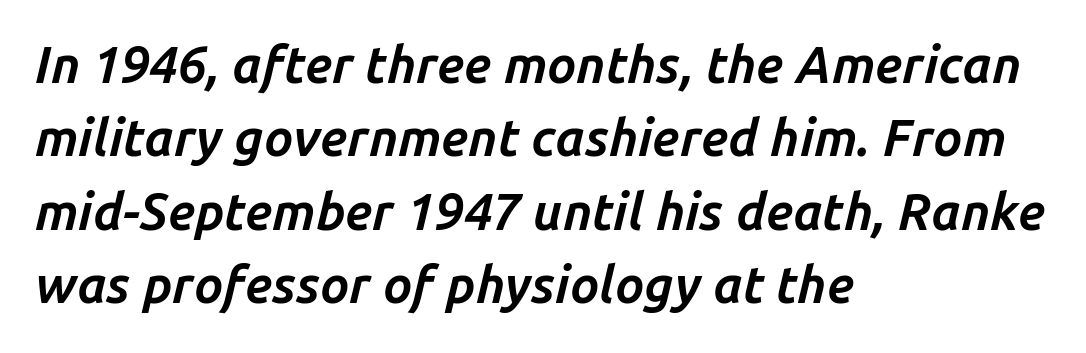
Q: Is the text bold? A: Yes.
Q: Is the text italic (slanted)? A: Yes, it leans right by about 14 degrees.
Q: Is the text underlined? A: No.
Q: How is the paragraph aligned? A: Left-aligned.
Q: Is the spacing between letters normal or unusually wide? A: Normal.
Q: Is the spacing between lines tight, normal or loose? A: Normal.
Q: Width (condensed, normal, or wide)? A: Normal.
Q: Stroke contrast? A: Low.
Q: x-height? A: Medium.
Q: Monospaced? A: No.
